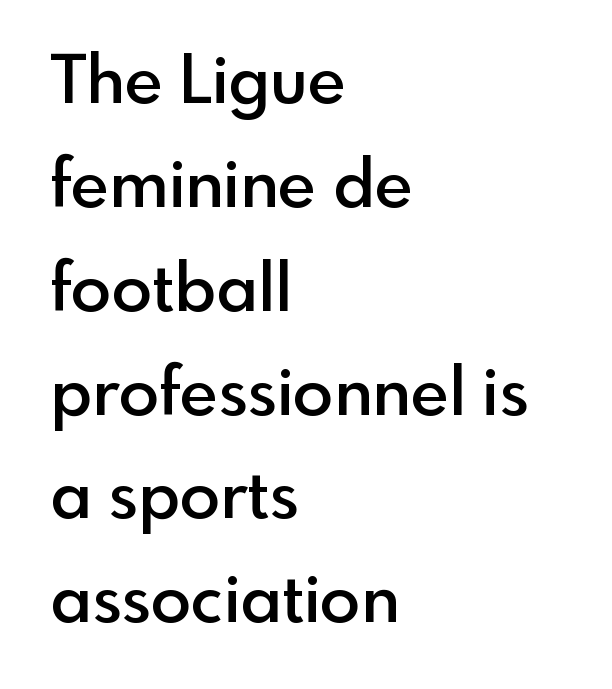
Q: Is the text bold? A: Semi-bold.
Q: Is the text italic (slanted)? A: No, it is upright.
Q: Is the typeface a serif or a sans-serif typeface? A: Sans-serif.
Q: Is the text underlined? A: No.
Q: How is the paragraph aligned? A: Left-aligned.
Q: Is the spacing between letters normal or unusually wide? A: Normal.
Q: Is the spacing between lines tight, normal or loose? A: Normal.
Q: Width (condensed, normal, or wide)? A: Normal.
Q: x-height? A: Small.
Q: Monospaced? A: No.
